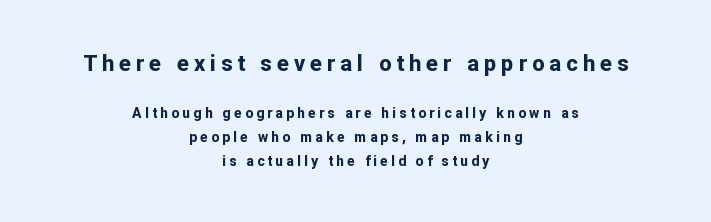
Beneath every word, the page is bare. If you drew a line through each stem, it would be perfectly vertical. Horizontally, the lines are justified to the midpoint only. Leading: standard.
